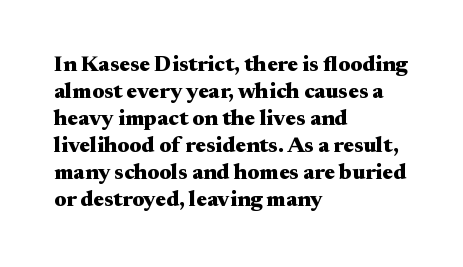
The setting favours the left margin, as ordinary paragraphs usually do. The strip under each line holds only bare page. Every letter is thick-stroked: bold, no question. In terms of posture, this sample is upright. Is the letter spacing exaggerated? No — it looks like the ordinary default.
